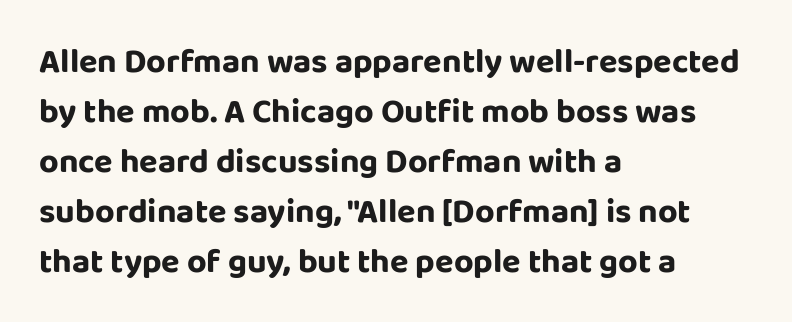
In terms of letterform style, serifs are entirely absent. The rendering anchors every line to the left-hand side. This rendering leaves character spacing at its baseline value. Anything drawn beneath the words? Only blank space. Spacing verdict: proportional, widths tailored to each character. Unlike italic type, these characters show no tilt at all.
